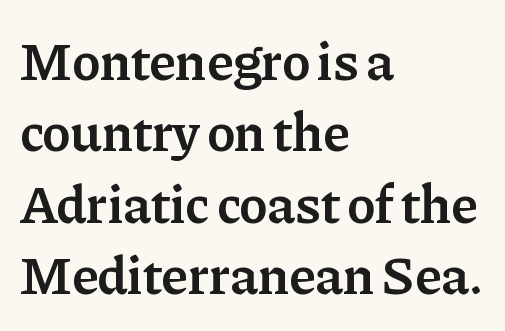
{"serif": "yes", "italic": "no", "bold": "semi", "weight": "semibold", "width": "normal", "stroke_contrast": "low", "x_height": "medium", "monospaced": "no", "underline": "no", "align": "left", "line_spacing": "normal", "line_spacing_ratio": 1.32, "letter_spacing": "normal", "letter_spacing_em": 0.0, "glyph_px": 54}
